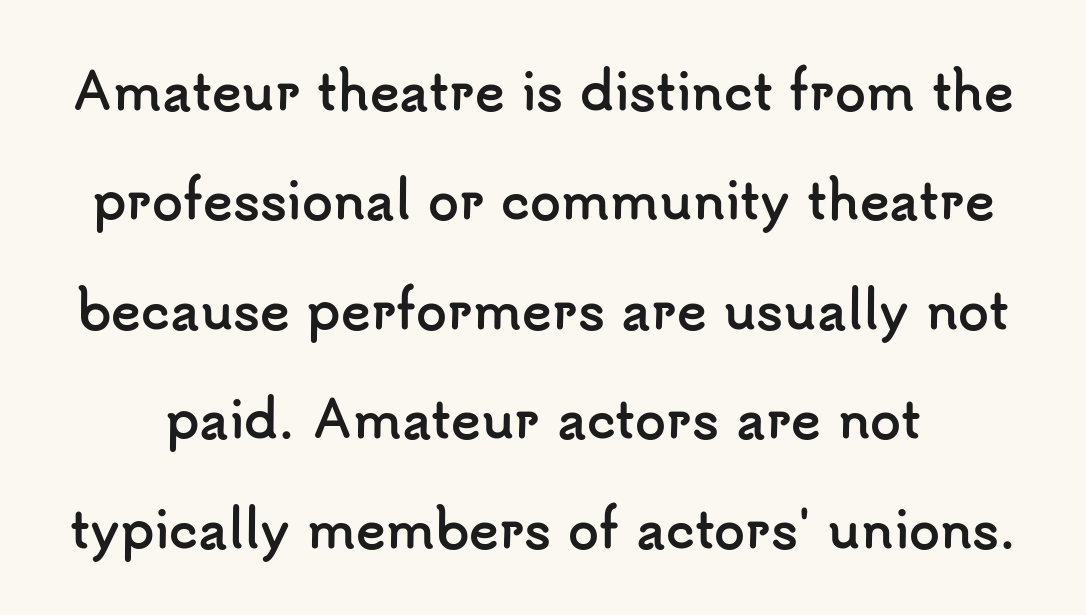
The rendering shows plain stroke endings on the letterforms — a sans-serif design. The passage shown is typed in a proportional face where columns would drift. Baseline-to-baseline distance is far greater than the letter height. The type is set solid horizontally, with unmodified tracking.
